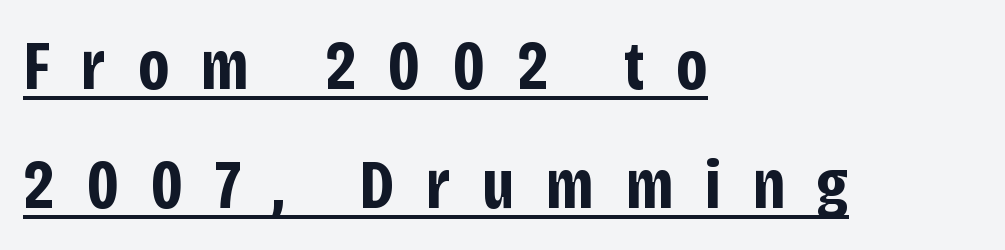
The image shows 70 px bold, condensed sans-serif type, upright; set left-aligned, normal line spacing (1.7x), unusually wide letter spacing (+0.45 em), underlined; low stroke contrast and a large x-height.
